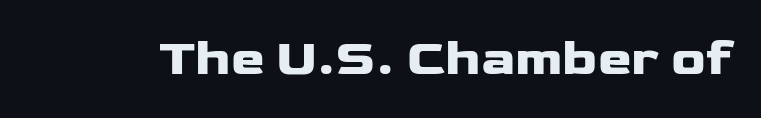
{"serif": "no", "italic": "no", "bold": "yes", "weight": "heavy", "width": "wide", "stroke_contrast": "low", "x_height": "medium", "monospaced": "no", "underline": "no", "letter_spacing": "normal", "letter_spacing_em": 0.0, "glyph_px": 51}
